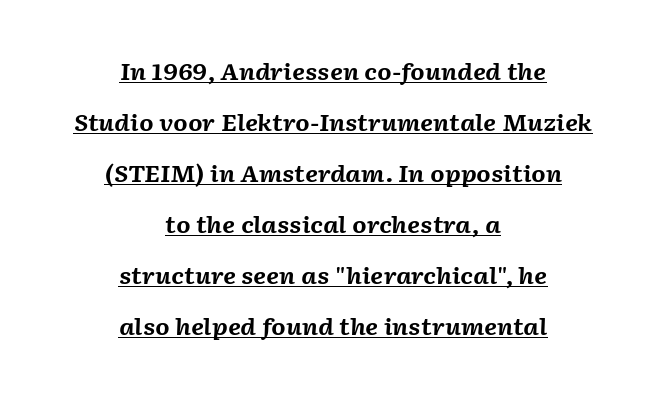
The lettering tilts uniformly, giving the passage an italic look. Regarding leading, the lines here are spaced well apart. Characters follow at the spacing the type designer built in. The rendering uses the underline text-decoration.
